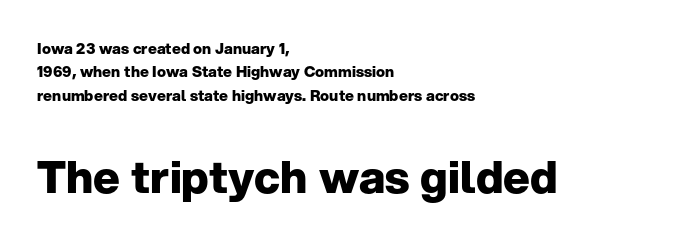
A typesetter would label this face a sans. The letterforms sit shoulder to shoulder at normal distance. Italic? Not at all — the glyphs are vertical. Leftover space on each line is placed entirely after the last word. In terms of weight, the rendering is a true, heavy bold.
